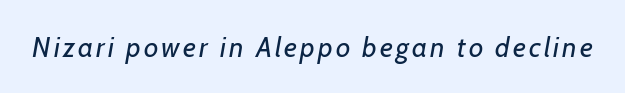
To sum up the face: it is a sans, with no serifs. Just letters on the line, the space beneath them empty. Stem width sits at or under what a default text font uses. Is this a fixed-width face? No — the glyphs have proportional, varying widths.
